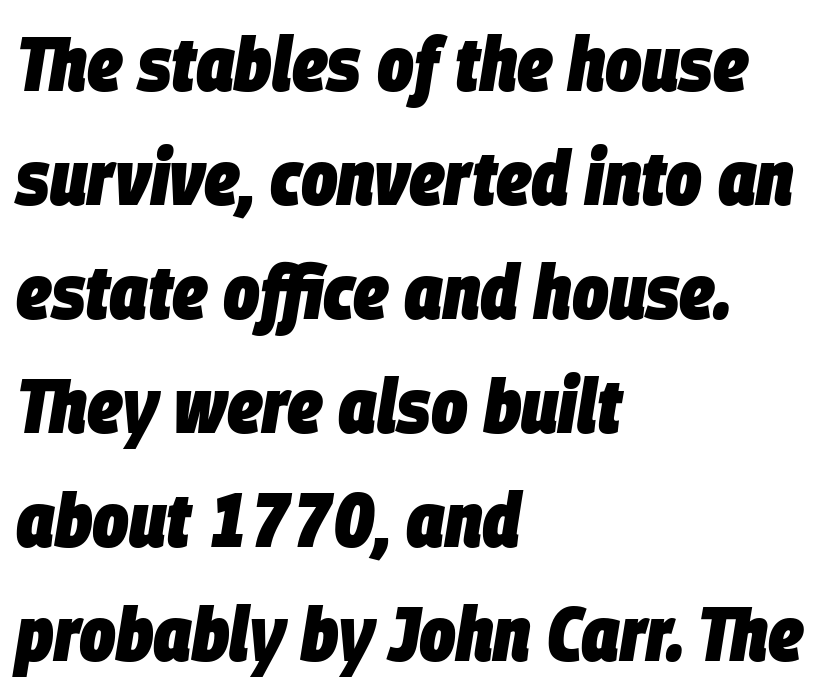
{"italic": "yes", "lean": "right", "slant_degrees": 9, "bold": "yes", "weight": "heavy", "width": "condensed", "stroke_contrast": "low", "x_height": "large", "monospaced": "no", "underline": "no", "align": "left", "line_spacing": "normal", "line_spacing_ratio": 1.48, "letter_spacing": "normal", "letter_spacing_em": 0.0, "glyph_px": 77}
